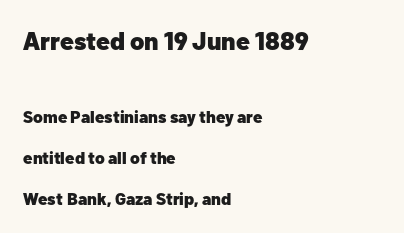
Top chunk: large. Bottom chunk: small. Decoration check: the copy has no underline. Ordinary non-slanted type is in use. Students, this is bold: see how much ink each stroke carries. Notice the wide empty band between every row — that's loose leading.
